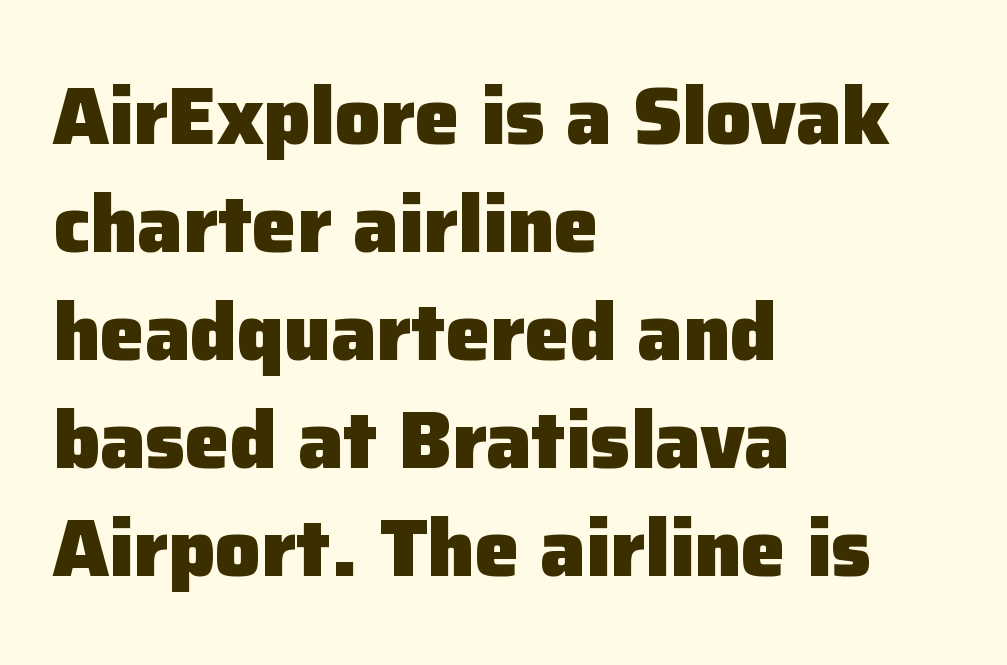
Q: Is the text bold? A: Yes.
Q: Is the text italic (slanted)? A: No, it is upright.
Q: Is the typeface a serif or a sans-serif typeface? A: Sans-serif.
Q: Is the text underlined? A: No.
Q: How is the paragraph aligned? A: Left-aligned.
Q: Is the spacing between letters normal or unusually wide? A: Normal.
Q: Is the spacing between lines tight, normal or loose? A: Normal.
Q: Width (condensed, normal, or wide)? A: Normal.
Q: Stroke contrast? A: Low.
Q: x-height? A: Medium.
Q: Monospaced? A: No.
